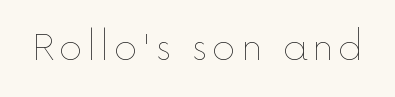
Quick note: underline off. Is the stroke heavy? The answer is a plain regular-or-lighter. A roman cut, with each character standing at attention. Spacing verdict: proportional, widths tailored to each character.
